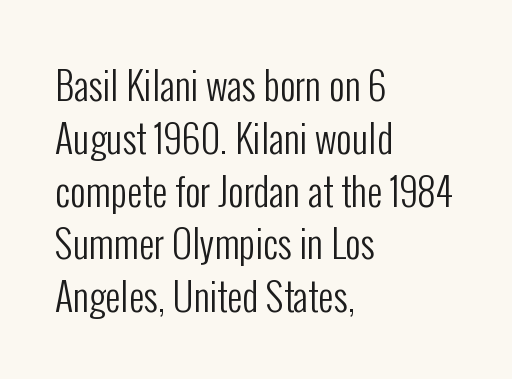
{"serif": "no", "italic": "no", "bold": "no", "weight": "regular", "width": "condensed", "stroke_contrast": "low", "x_height": "medium", "monospaced": "no", "underline": "no", "align": "left", "line_spacing": "normal", "line_spacing_ratio": 1.39, "letter_spacing": "normal", "letter_spacing_em": 0.0, "glyph_px": 38}
